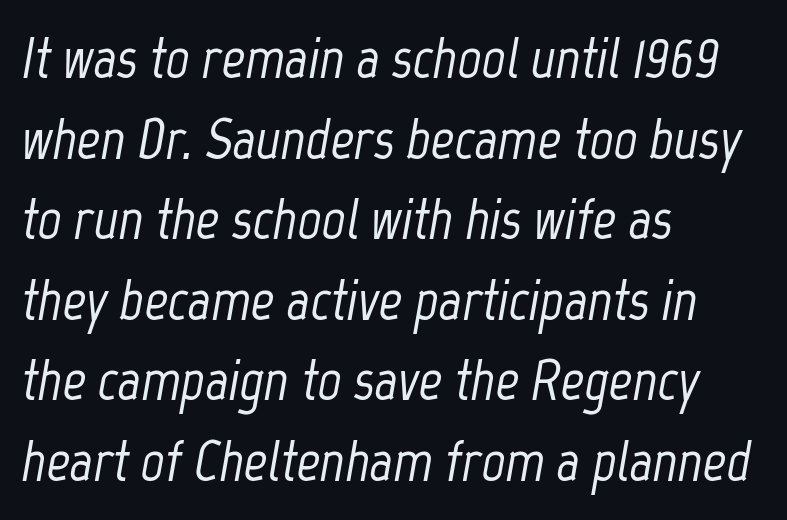
Line beginnings align vertically; line endings do not. This rendering features lettering with no underline. Each word holds together tightly as a unit, with standard inter-letter gaps. This sample has the flowing, uneven cadence of proportional lettering.
